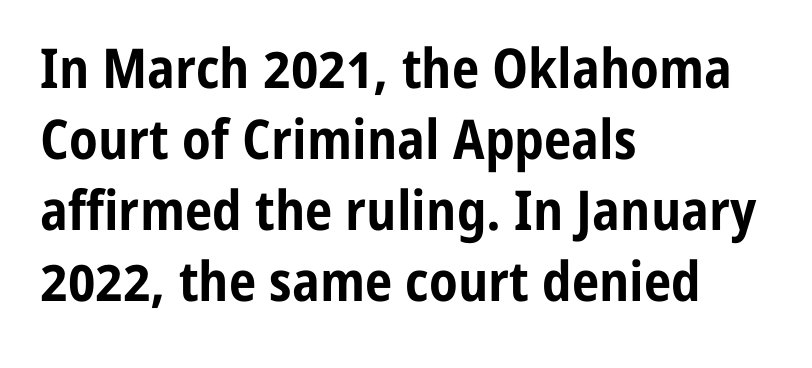
The image shows 55 px bold, condensed sans-serif type, upright; set left-aligned, normal line spacing (1.29x), normal letter spacing, not underlined; low stroke contrast and a medium x-height.
